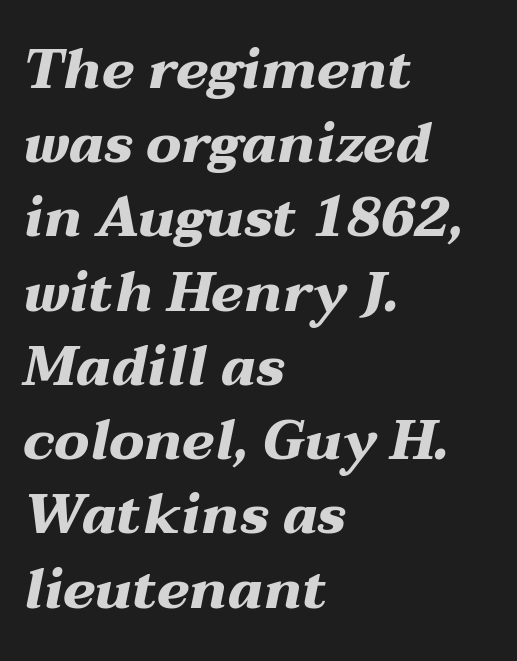
The image shows 55 px heavy, wide type, italic (leaning right); set left-aligned, normal line spacing (1.35x), normal letter spacing, not underlined; medium stroke contrast and a medium x-height.
